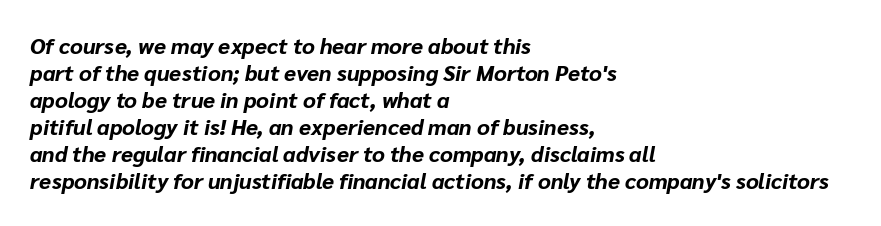
The image shows 22 px bold type, italic (leaning right); set left-aligned, line spacing 1.23x, normal letter spacing, not underlined.
